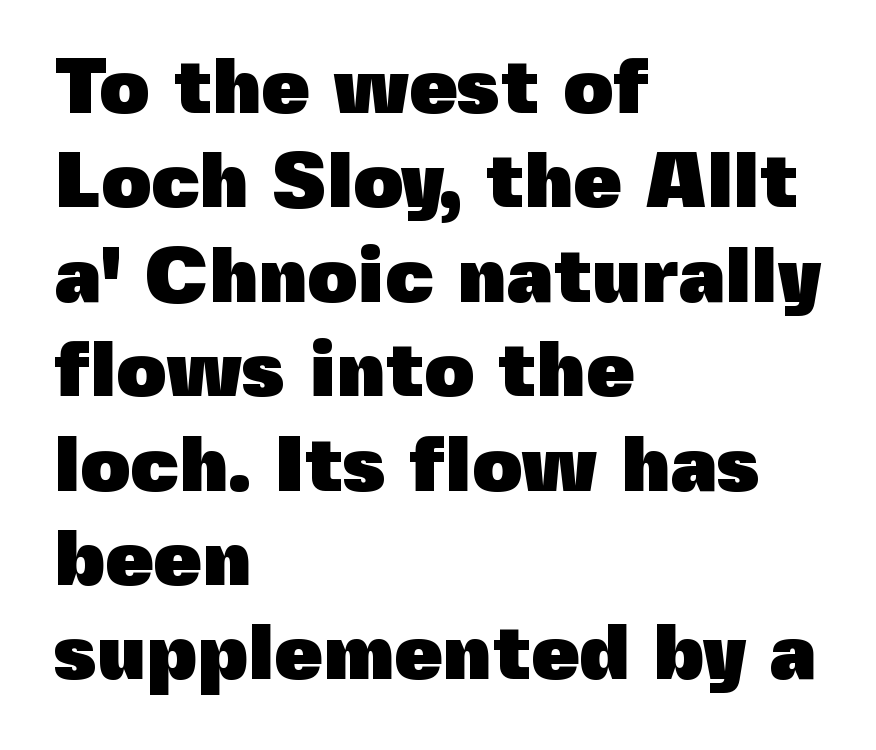
The axis of the letterforms is exactly vertical. These lines are rendered in a variable-pitch font. Words appear dense and cohesive because spacing is normal. Summary of weight: heavy, a full bold.
